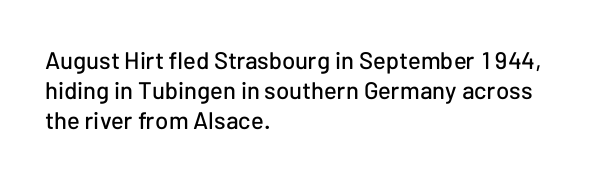
The lines in this sample share a left origin and differ only in where they stop. Tracking here is standard; glyphs follow each other at the usual distance. How would I describe the line gaps? Plain and ordinary. You can tell it's not italic because the verticals are truly vertical.
